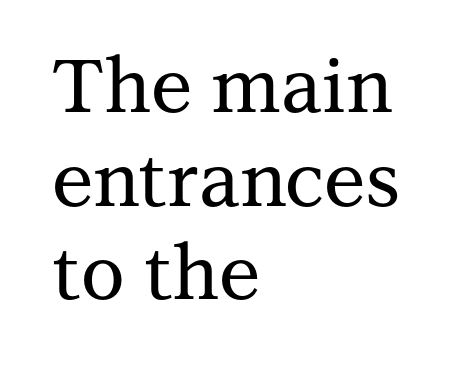
Q: Is the text italic (slanted)? A: No, it is upright.
Q: Is the typeface a serif or a sans-serif typeface? A: Serif.
Q: Is the text underlined? A: No.
Q: How is the paragraph aligned? A: Left-aligned.
Q: Is the spacing between letters normal or unusually wide? A: Normal.
Q: Is the spacing between lines tight, normal or loose? A: Normal.
Q: Width (condensed, normal, or wide)? A: Normal.
Q: Stroke contrast? A: Medium.
Q: x-height? A: Medium.
Q: Monospaced? A: No.
